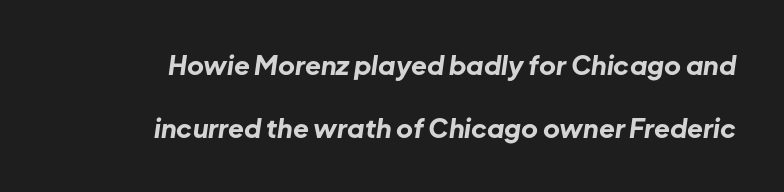
{"italic": "yes", "lean": "right", "slant_degrees": 8, "bold": "yes", "underline": "no", "align": "right", "line_spacing": "loose", "line_spacing_ratio": 2.42, "letter_spacing": "normal", "letter_spacing_em": 0.0, "glyph_px": 26}
